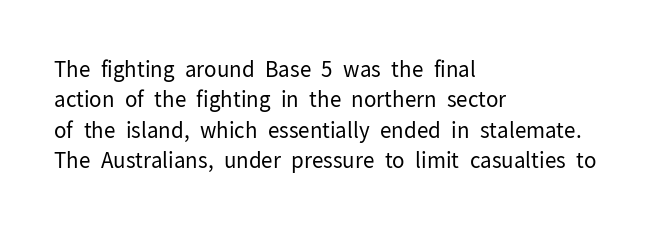
Letter spacing: default. Ink coverage per letter is moderate at most. The rag falls on the right side of this text block. Descenders are the only things crossing below the line. This block has exactly the height ordinary leading produces. This is the regular roman posture of the typeface.
